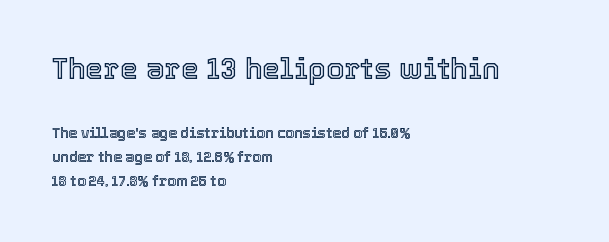
Is the lower block the larger one? No — the upper block carries the bigger type. The letters stand straight up with perfectly vertical stems. Rule under the text: the space is simply empty. Reading down the block, your eye returns to a fixed left position each line. Varying glyph widths throughout — classic text-font behaviour. The tracking reads as untouched default to a designer's eye.
